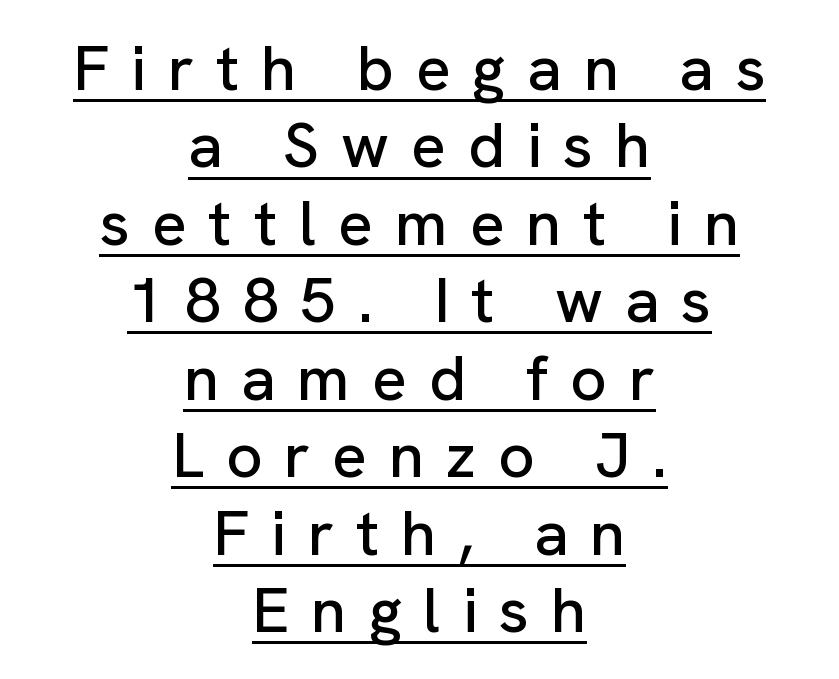
Q: Is the text italic (slanted)? A: No, it is upright.
Q: Is the typeface a serif or a sans-serif typeface? A: Sans-serif.
Q: Is the text underlined? A: Yes.
Q: How is the paragraph aligned? A: Centered.
Q: Is the spacing between letters normal or unusually wide? A: Unusually wide.
Q: Width (condensed, normal, or wide)? A: Normal.
Q: Stroke contrast? A: Low.
Q: x-height? A: Medium.
Q: Monospaced? A: No.
